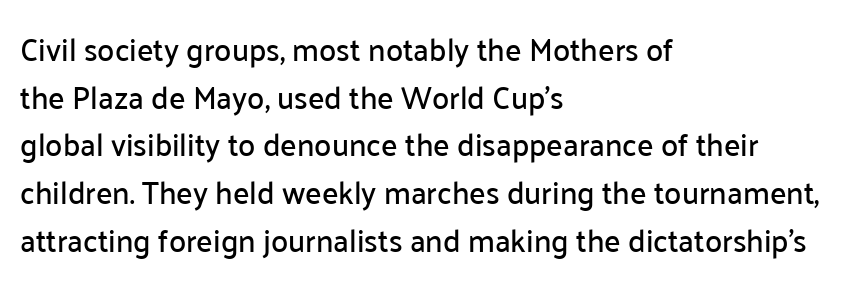
Q: Is the text italic (slanted)? A: No, it is upright.
Q: Is the typeface a serif or a sans-serif typeface? A: Sans-serif.
Q: Is the text underlined? A: No.
Q: How is the paragraph aligned? A: Left-aligned.
Q: Is the spacing between letters normal or unusually wide? A: Normal.
Q: Is the spacing between lines tight, normal or loose? A: Normal.
Q: Width (condensed, normal, or wide)? A: Normal.
Q: Stroke contrast? A: Low.
Q: x-height? A: Medium.
Q: Monospaced? A: No.
